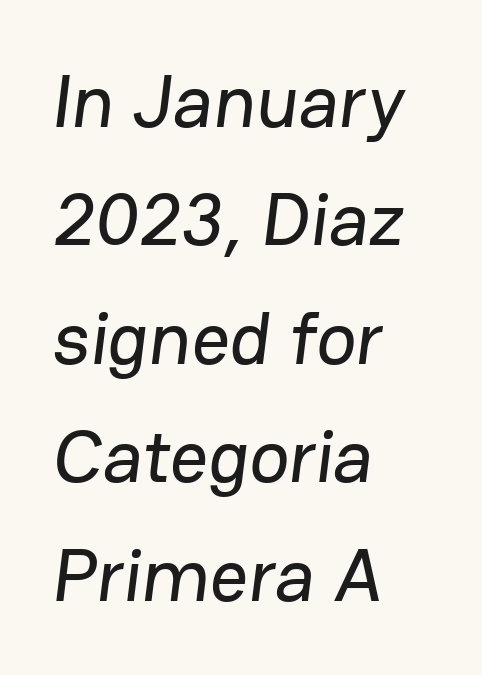
{"serif": "no", "width": "normal", "stroke_contrast": "low", "x_height": "medium", "monospaced": "no", "underline": "no", "align": "left", "line_spacing": "normal", "line_spacing_ratio": 1.58, "letter_spacing": "normal", "letter_spacing_em": 0.0, "glyph_px": 75}
